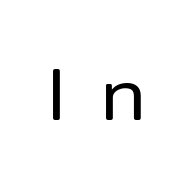
The passage shown is typed in a proportional face where columns would drift. The horizontal fit of the characters is loose and conspicuously gappy. Unlike a traditional serif, this face leaves its strokes unadorned. No italicization has been applied; the sample stays upright. Unbolded letterforms with no extra heft. The foot of each line stays bare and open.
